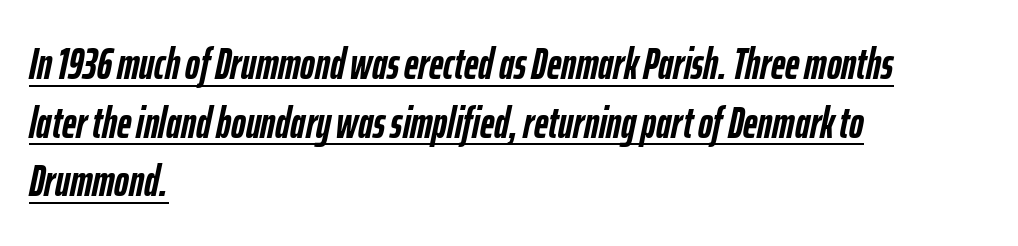
The specimen includes a rule beneath the text block's lines. Varying glyph widths throughout — classic text-font behaviour. Here the glyphs are tracked normally, forming tight word shapes. Plenty of ink on the page — the face is bold.
